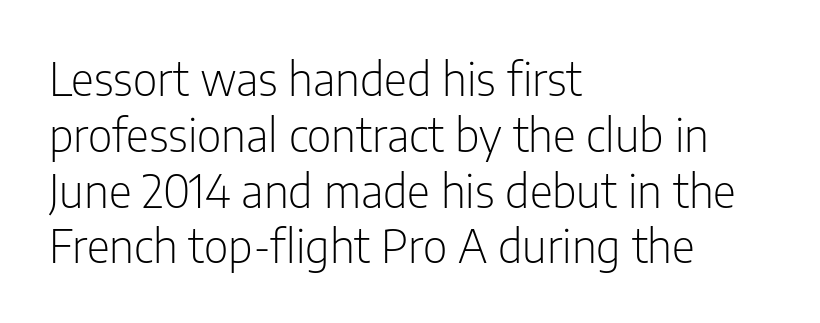
The paragraph shown leans on its left margin. No feet cap the strokes, marking this as sans-serif type. Beneath every word, the page is bare. Observe the ordinary spacing: letters are neighbours, not strangers. This is roman type, the default non-slanted kind.
